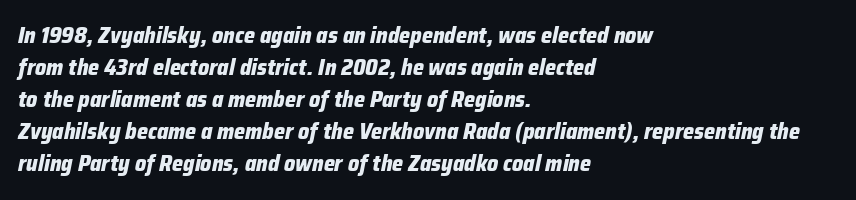
This sample uses an oblique cut, with every glyph tilted off the vertical. Whoever set this chose a conventional vertical rhythm. The passage is arranged the way most books set body copy — flush left. Observe the ordinary spacing: letters are neighbours, not strangers.
